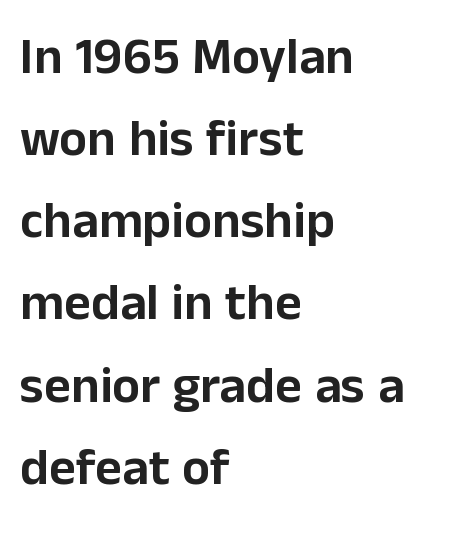
The font family rendered here belongs to the sans-serif group. Looks like regular typesetting: each glyph gets only the width it needs. The typesetter chose a ragged-right arrangement here. Leading matches the norm, producing a regular column. How are the letters spaced? Ordinarily, with no added tracking. Ascenders rise straight up at ninety degrees.
